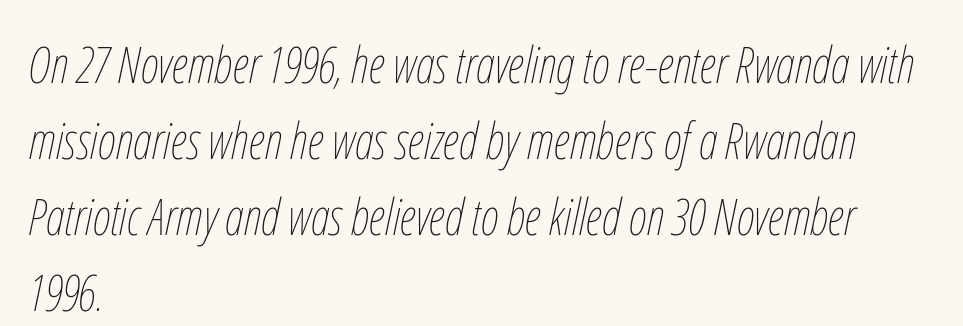
{"italic": "yes", "lean": "right", "slant_degrees": 12, "bold": "no", "weight": "thin", "width": "condensed", "stroke_contrast": "low", "x_height": "medium", "monospaced": "no", "underline": "no", "align": "left", "line_spacing": "normal", "line_spacing_ratio": 1.52, "letter_spacing": "normal", "letter_spacing_em": 0.0, "glyph_px": 50}
